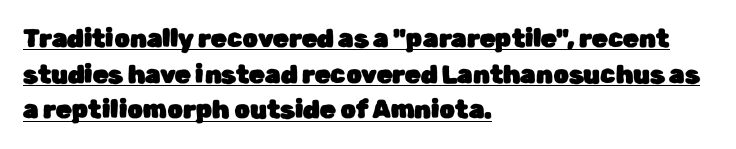
Q: Is the text italic (slanted)? A: No, it is upright.
Q: Is the text underlined? A: Yes.
Q: How is the paragraph aligned? A: Left-aligned.
Q: Is the spacing between letters normal or unusually wide? A: Normal.
Q: Is the spacing between lines tight, normal or loose? A: Normal.
